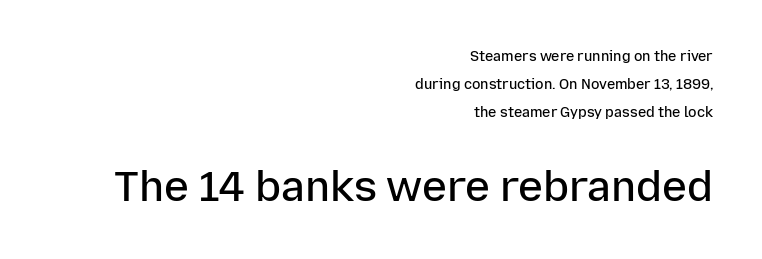
Q: Is the text bold? A: Semi-bold.
Q: Is the text italic (slanted)? A: No, it is upright.
Q: Is the typeface a serif or a sans-serif typeface? A: Sans-serif.
Q: Is the text underlined? A: No.
Q: How is the paragraph aligned? A: Right-aligned.
Q: Is the spacing between letters normal or unusually wide? A: Normal.
Q: Is the spacing between lines tight, normal or loose? A: Loose.
Q: Which block of text is set in a larger size, the first (top) or the second (bottom)? A: The second (bottom) one.
Q: Width (condensed, normal, or wide)? A: Normal.
Q: Stroke contrast? A: Low.
Q: x-height? A: Medium.
Q: Monospaced? A: No.
